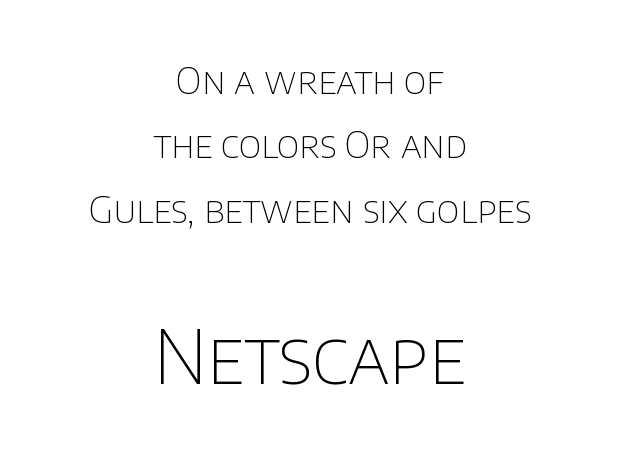
Ordinary non-slanted type is in use. Underlining? Definitely not there. Each letter's strokes conclude bluntly, with no projecting serifs. Each stroke keeps to a modest, everyday thickness or less.
